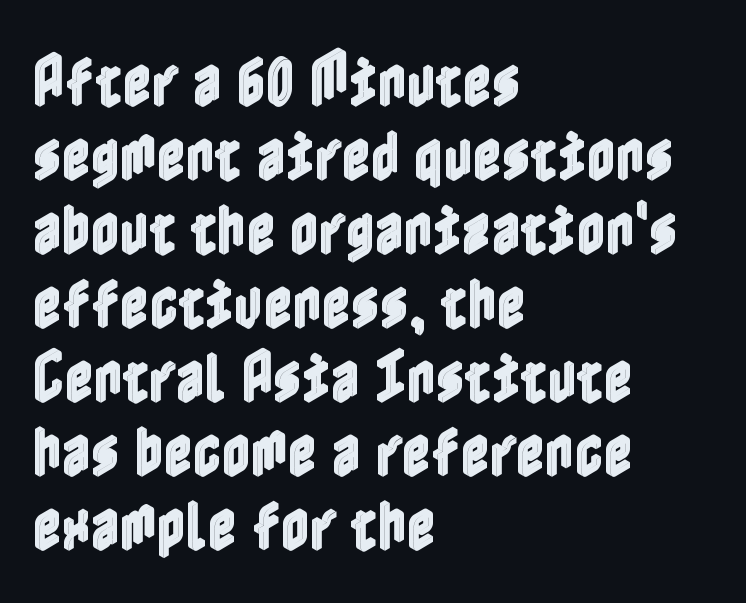
{"italic": "no", "width": "condensed", "x_height": "medium", "underline": "no", "align": "left", "line_spacing": "normal", "line_spacing_ratio": 1.32, "letter_spacing": "normal", "letter_spacing_em": 0.0, "glyph_px": 56}
